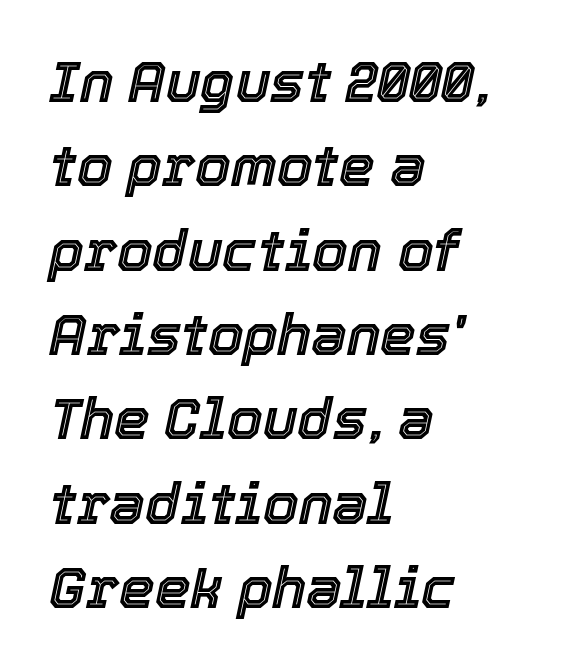
Check the space under the baseline: it is left empty. Students, observe: this is what conventionally led text looks like. Character widths vary here, with narrow letters taking less room than wide ones. There is no visible air inserted between adjacent glyphs. The face used here has a pronounced slope to its letters.
